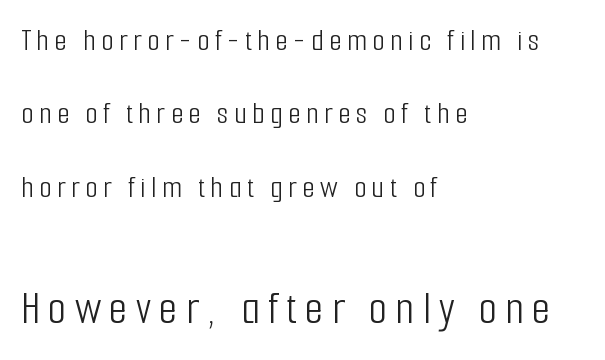
The image shows 48 px light, condensed sans-serif type, upright; set left-aligned, loose line spacing (2.29x), not underlined; the second (bottom) block is 1.5x larger; low stroke contrast and a medium x-height.
